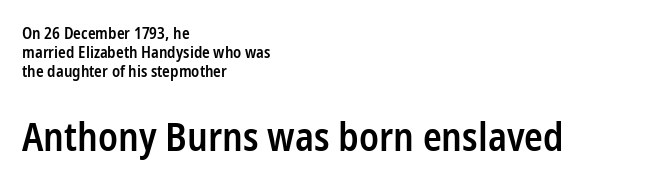
Q: Is the text bold? A: Semi-bold.
Q: Is the text italic (slanted)? A: No, it is upright.
Q: Is the typeface a serif or a sans-serif typeface? A: Sans-serif.
Q: Is the text underlined? A: No.
Q: How is the paragraph aligned? A: Left-aligned.
Q: Is the spacing between letters normal or unusually wide? A: Normal.
Q: Which block of text is set in a larger size, the first (top) or the second (bottom)? A: The second (bottom) one.
Q: Width (condensed, normal, or wide)? A: Condensed.
Q: Stroke contrast? A: Low.
Q: x-height? A: Medium.
Q: Monospaced? A: No.
